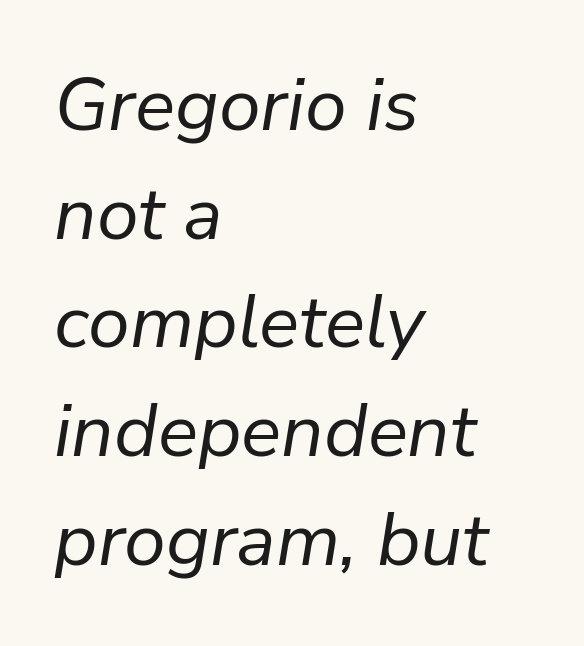
No chunkiness to these letters — they're not bold. The passage shown is typed in a proportional face where columns would drift. Compared with typical paragraphs, the rows here are spaced about the same. The setting favours the left margin, as ordinary paragraphs usually do.
